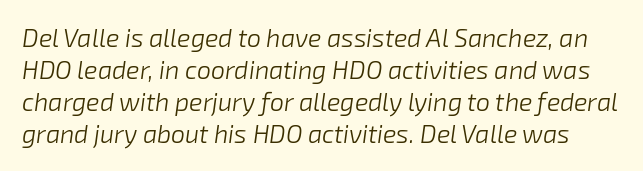
The face used here is rendered with its standard letterfit. Type without underlining. Heft: none added — not bold. The passage shown stacks its lines at a standard gap. Tall strokes in this sample are angled rather than plumb.
